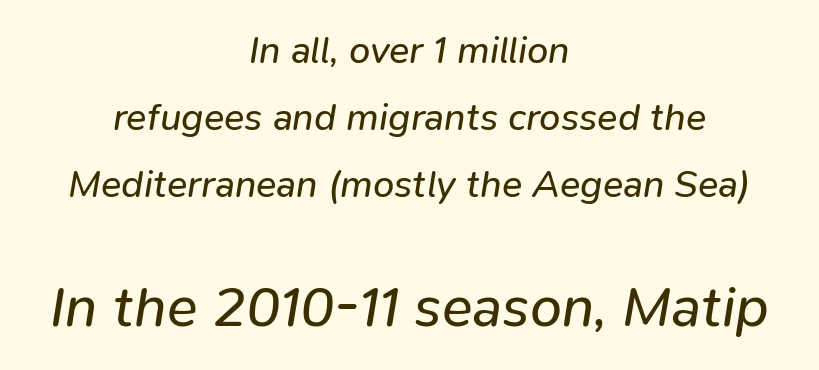
The image shows 57 px regular-weight type, italic (leaning right); set centered, line spacing 1.76x, normal letter spacing, not underlined; the second (bottom) block is 1.5x larger; low stroke contrast and a medium x-height.
